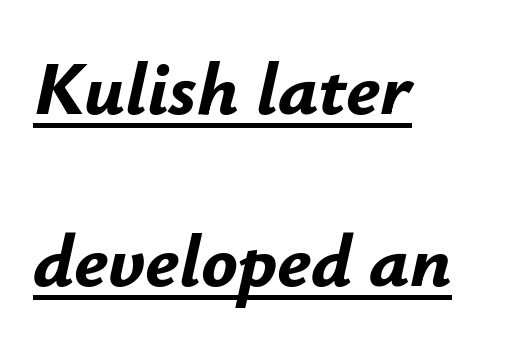
The image shows 76 px bold type, italic (leaning right); set left-aligned, loose line spacing (2.26x), normal letter spacing, underlined; low stroke contrast and a small x-height.
